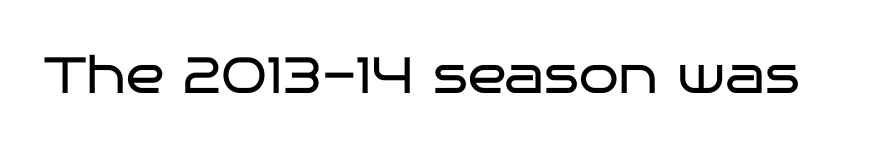
This sample uses a sans-serif face. No italicization has been applied; the sample stays upright. The characters are drawn with everyday or finer stroke widths. The face used here is proportionally spaced, like ordinary book or web type. There is no visible air inserted between adjacent glyphs.
